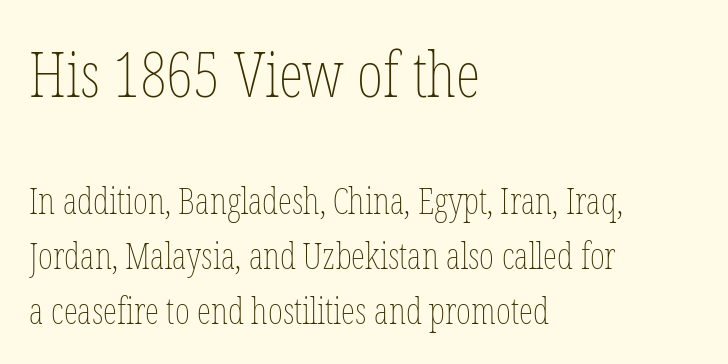
The zone under the glyphs is completely vacant. Does the copy run flush right? No — it runs flush left. Think of a printed novel: that variable character pitch is what you see here. A student would notice the top passage is typeset larger than what follows. This reads as an unemphasized weight, regular at the heaviest. Posture: vertical.
